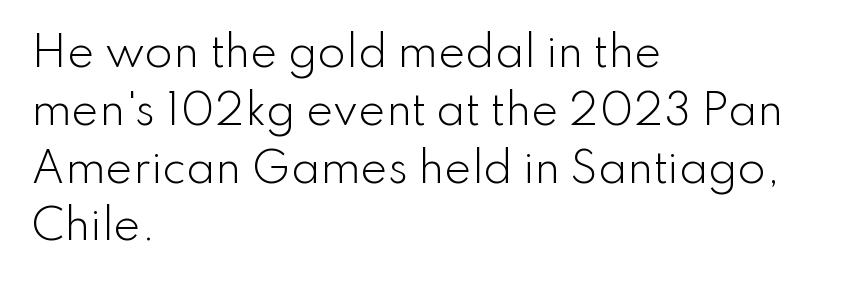
Glance below the letters and you will spot only blank space. Every row of glyphs begins at an identical x-position on the left. The letters advance in unequal steps, a hallmark of proportional type. Upright lettering throughout.
